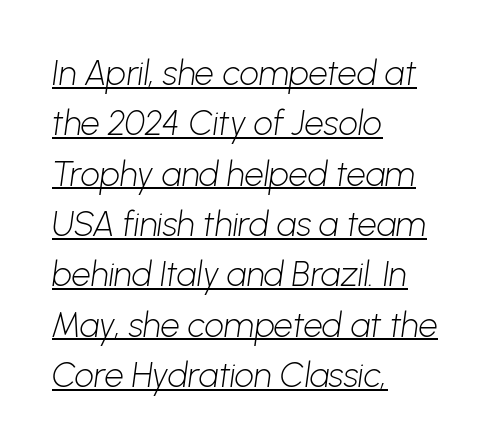
If you measured baseline to baseline, you'd find a middling distance. Looks like regular typesetting: each glyph gets only the width it needs. Beneath each row of characters lies a ruled line. In terms of letterspacing, this is plain default setting. Stroke thickness stays within the range of a standard reading face or lighter.
